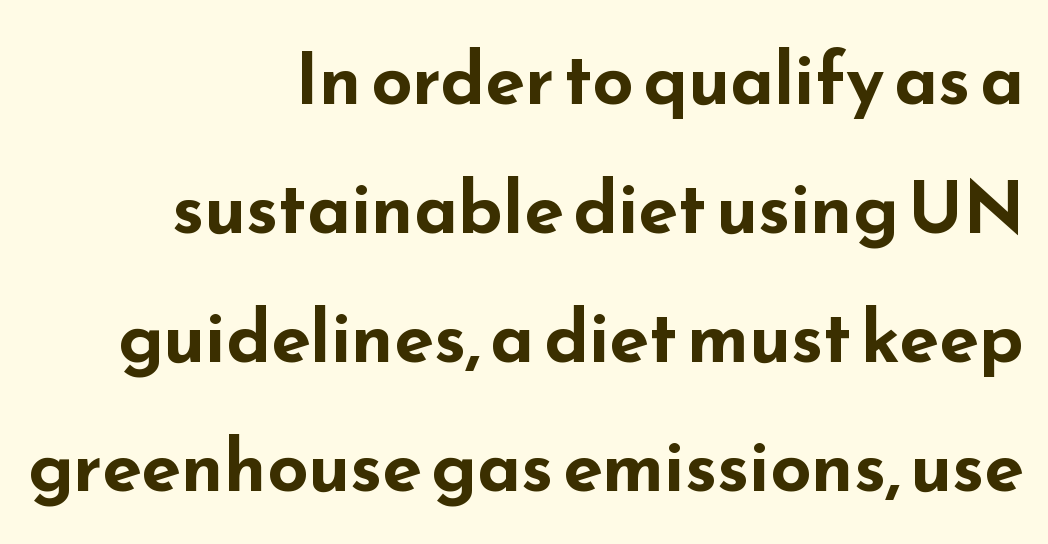
Heft: maximum for text — a bold. A bare baseline throughout the passage. The letters sit at their default tracking, neither squeezed nor spread. Designer's note — italics off, roman on. Grotesque or geometric, the face here clearly has no serifs.
